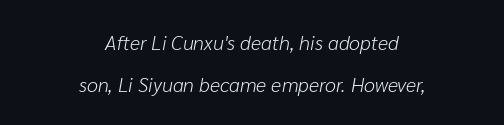
These lines stand farther apart than default settings would place them. If you folded the block vertically in half, each line would mirror itself in length. The letterforms sit shoulder to shoulder at normal distance. The characters are drawn with everyday or finer stroke widths. Slanted lettering throughout. Letters rest on an invisible, unmarked baseline.
